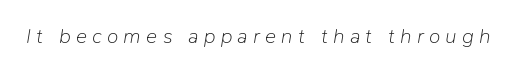
Q: Is the text bold? A: No.
Q: Is the text italic (slanted)? A: Yes, it leans right by about 9 degrees.
Q: Is the text underlined? A: No.
Q: Is the spacing between letters normal or unusually wide? A: Unusually wide.
